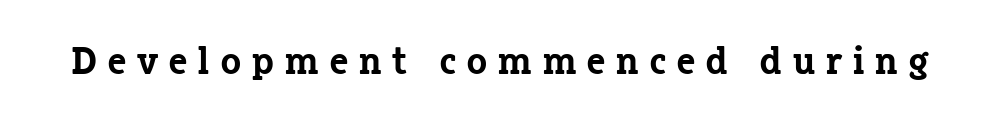
{"serif": "yes", "italic": "no", "bold": "yes", "weight": "bold", "width": "normal", "stroke_contrast": "low", "x_height": "medium", "monospaced": "no", "underline": "no", "letter_spacing": "wide", "letter_spacing_em": 0.25, "glyph_px": 39}
